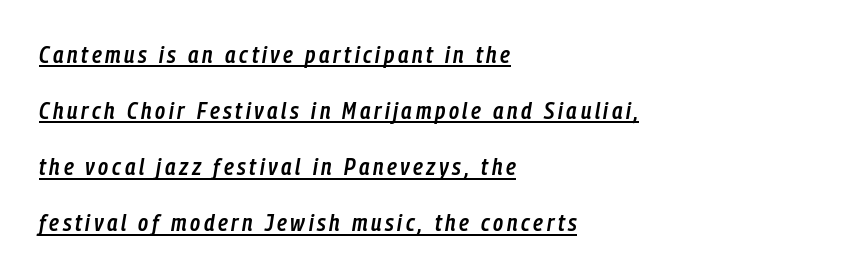
Q: Is the text bold? A: Semi-bold.
Q: Is the text italic (slanted)? A: Yes, it leans right by about 9 degrees.
Q: Is the text underlined? A: Yes.
Q: How is the paragraph aligned? A: Left-aligned.
Q: Is the spacing between lines tight, normal or loose? A: Loose.
